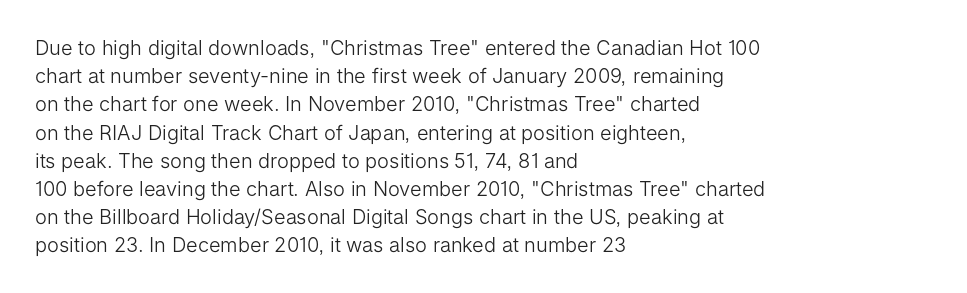
{"italic": "no", "bold": "no", "underline": "no", "align": "left", "line_spacing": "normal", "line_spacing_ratio": 1.41, "letter_spacing": "normal", "letter_spacing_em": 0.0, "glyph_px": 20}
